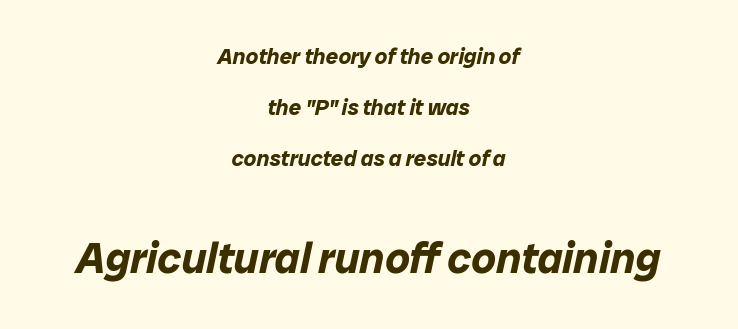
Q: Is the text bold? A: Yes.
Q: Is the text italic (slanted)? A: Yes, it leans right by about 12 degrees.
Q: Is the text underlined? A: No.
Q: How is the paragraph aligned? A: Centered.
Q: Is the spacing between letters normal or unusually wide? A: Normal.
Q: Is the spacing between lines tight, normal or loose? A: Loose.
Q: Which block of text is set in a larger size, the first (top) or the second (bottom)? A: The second (bottom) one.
Q: Width (condensed, normal, or wide)? A: Normal.
Q: Stroke contrast? A: Low.
Q: x-height? A: Medium.
Q: Monospaced? A: No.
